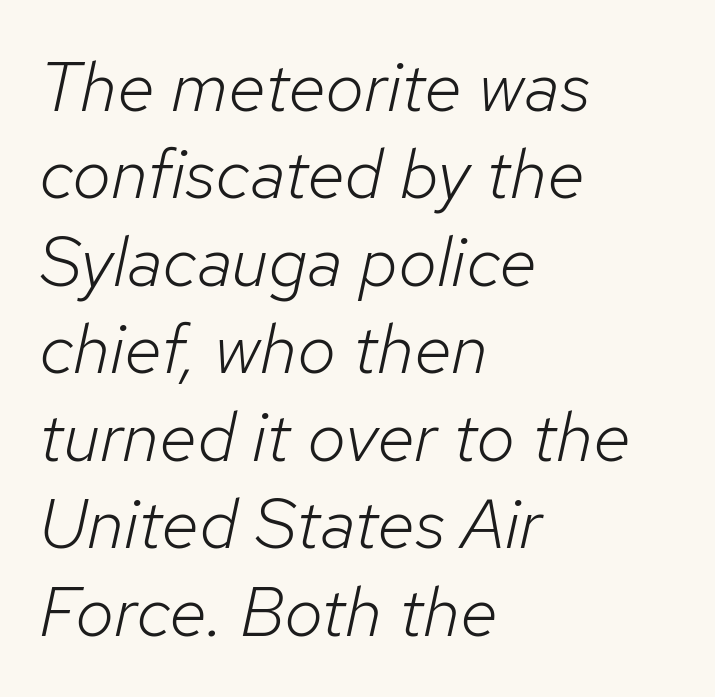
Q: Is the text bold? A: No.
Q: Is the text italic (slanted)? A: Yes, it leans right by about 12 degrees.
Q: Is the text underlined? A: No.
Q: How is the paragraph aligned? A: Left-aligned.
Q: Is the spacing between letters normal or unusually wide? A: Normal.
Q: Is the spacing between lines tight, normal or loose? A: Normal.
Q: Width (condensed, normal, or wide)? A: Normal.
Q: Stroke contrast? A: Low.
Q: x-height? A: Medium.
Q: Monospaced? A: No.
